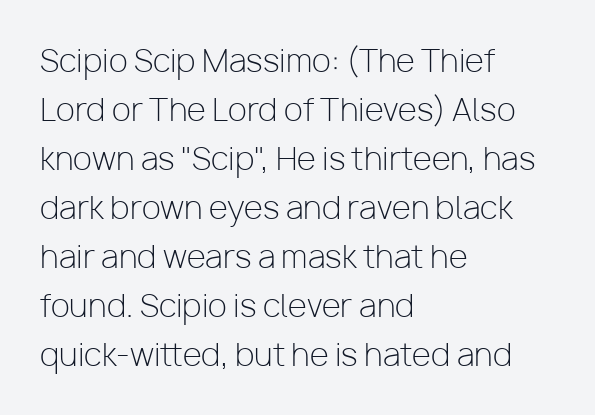
The image shows 31 px light sans-serif type, upright; set left-aligned, normal line spacing (1.58x), normal letter spacing, not underlined; low stroke contrast and a medium x-height.
